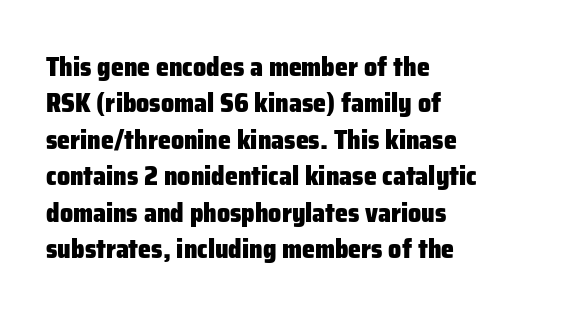
{"italic": "no", "bold": "yes", "underline": "no", "align": "left", "line_spacing": "normal", "line_spacing_ratio": 1.4, "letter_spacing": "normal", "letter_spacing_em": 0.0, "glyph_px": 26}
